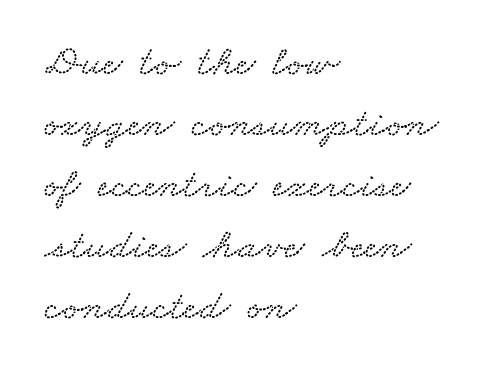
Q: Is the text underlined? A: No.
Q: How is the paragraph aligned? A: Left-aligned.
Q: Is the spacing between letters normal or unusually wide? A: Normal.
Q: Is the spacing between lines tight, normal or loose? A: Normal.
Q: Width (condensed, normal, or wide)? A: Wide.
Q: Stroke contrast? A: Low.
Q: x-height? A: Small.
Q: Monospaced? A: No.
